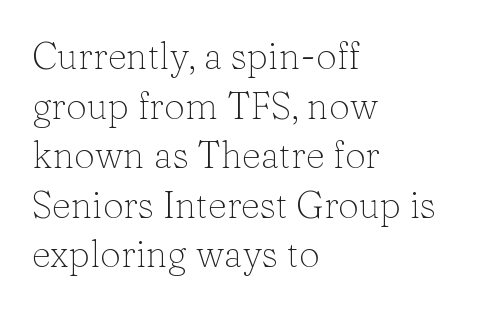
Spacing verdict: proportional, widths tailored to each character. The horizontal fit of the characters is conventional and even. Anything drawn beneath the words? Only blank space. I'd call this a serif setting — the letters wear small feet. These lines were composed using upright roman letters.
